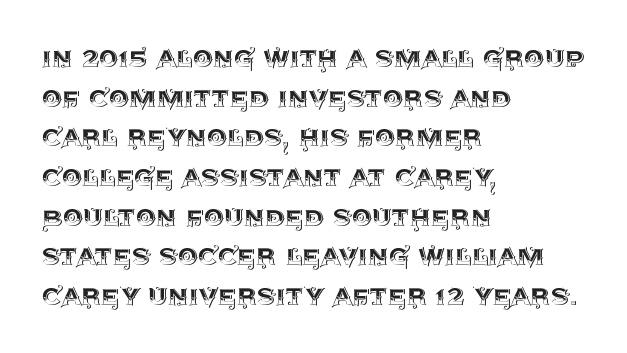
{"italic": "no", "width": "normal", "x_height": "large", "monospaced": "no", "underline": "no", "align": "left", "line_spacing_ratio": 1.24, "letter_spacing": "normal", "letter_spacing_em": 0.0, "glyph_px": 32}
